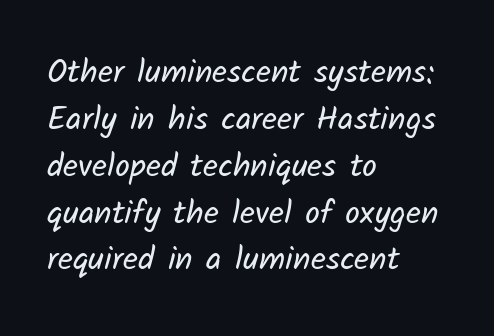
{"serif": "no", "bold": "no", "weight": "regular", "width": "normal", "stroke_contrast": "low", "x_height": "medium", "monospaced": "no", "underline": "no", "align": "left", "line_spacing": "normal", "line_spacing_ratio": 1.42, "letter_spacing": "normal", "letter_spacing_em": 0.0, "glyph_px": 33}
